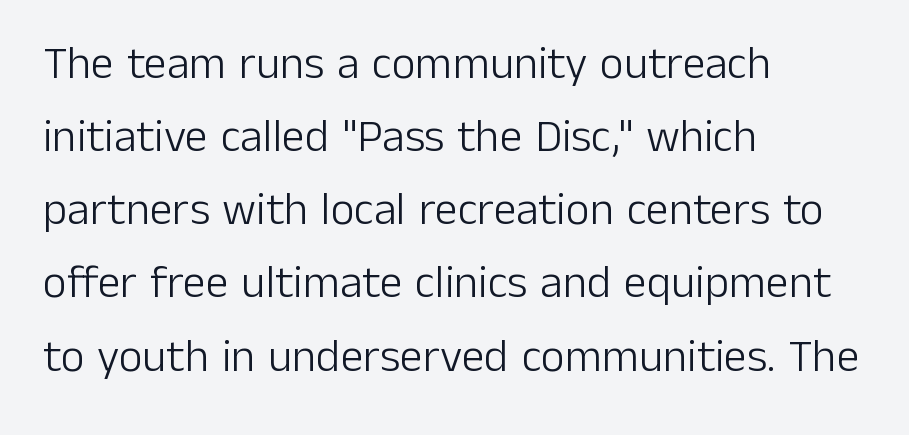
The image shows 46 px light sans-serif type, upright; set left-aligned, normal line spacing (1.59x), normal letter spacing, not underlined; low stroke contrast and a medium x-height.
